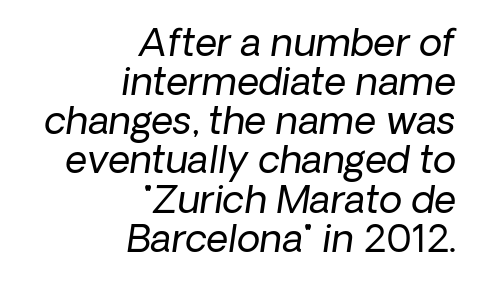
{"serif": "no", "bold": "no", "weight": "regular", "width": "normal", "stroke_contrast": "low", "x_height": "medium", "monospaced": "no", "underline": "no", "align": "right", "line_spacing": "tight", "line_spacing_ratio": 1.03, "letter_spacing": "normal", "letter_spacing_em": 0.0, "glyph_px": 38}
